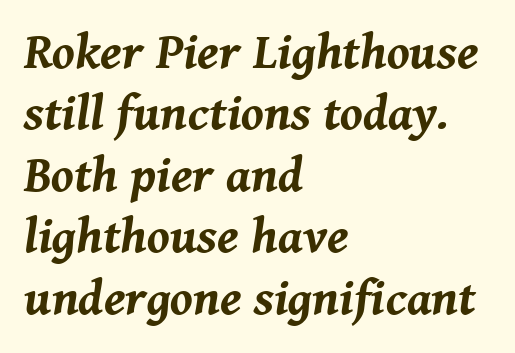
The image shows 50 px bold type, italic (leaning right); set left-aligned, line spacing 1.23x, normal letter spacing, not underlined; medium stroke contrast and a medium x-height.
